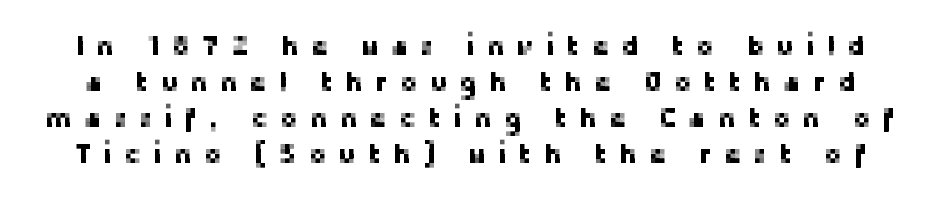
The image shows 27 px text type, upright; set normal line spacing (1.33x), unusually wide letter spacing (+0.43 em), not underlined.
